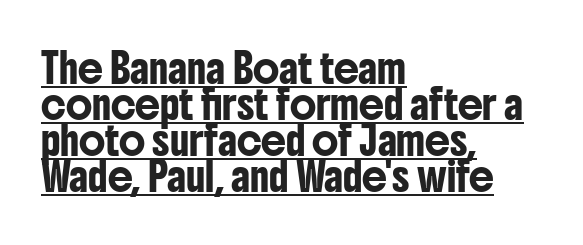
The image shows 28 px condensed sans-serif type, upright; set left-aligned, normal line spacing (1.28x), normal letter spacing, underlined; low stroke contrast and a medium x-height.
